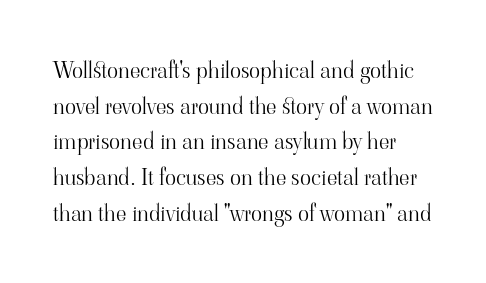
Each row of text sits above clean, open space. Students, observe: this is what conventionally led text looks like. The strokes carry an ordinary text weight at most. These lines keep a tight, regular rhythm from letter to letter.
